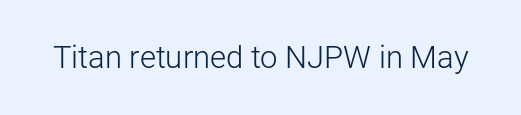
The passage shown is typeset with a sans-serif family. A roman cut, with each character standing at attention. The strip under each line holds only bare page. Caption: face not bold, strokes unweighted.
